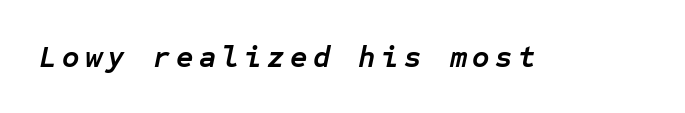
The image shows 30 px semibold type, italic (leaning right), monospaced; set not underlined; low stroke contrast and a medium x-height.
